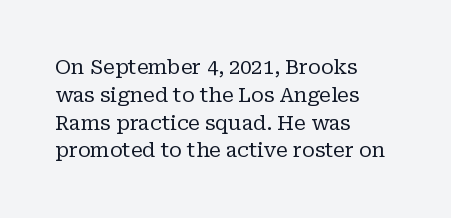
Nothing heavy about these letters — not bold at all. Compared with a centered layout, this one pins lines to the left instead. Spacing between characters is what you'd get straight out of the box. Posture: vertical. Anything drawn beneath the words? Only blank space.
